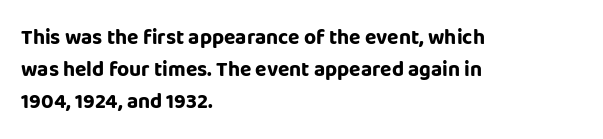
{"italic": "no", "bold": "yes", "underline": "no", "align": "left", "line_spacing": "normal", "line_spacing_ratio": 1.53, "letter_spacing": "normal", "letter_spacing_em": 0.0, "glyph_px": 21}
